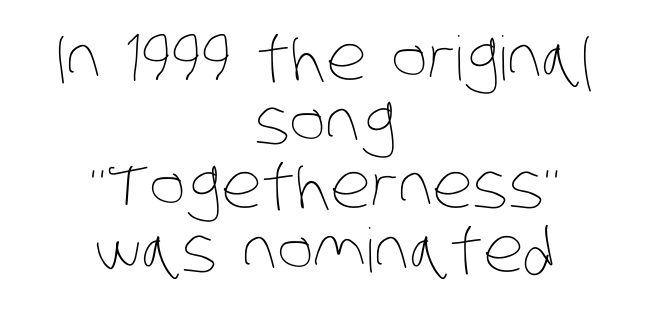
Q: Is the text bold? A: No.
Q: Is the text underlined? A: No.
Q: How is the paragraph aligned? A: Centered.
Q: Is the spacing between letters normal or unusually wide? A: Normal.
Q: Is the spacing between lines tight, normal or loose? A: Tight.
Q: Width (condensed, normal, or wide)? A: Condensed.
Q: Stroke contrast? A: Low.
Q: x-height? A: Large.
Q: Monospaced? A: No.
